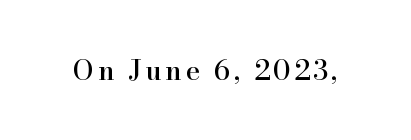
{"serif": "yes", "italic": "no", "width": "normal", "stroke_contrast": "high", "x_height": "small", "monospaced": "no", "underline": "no", "glyph_px": 28}
